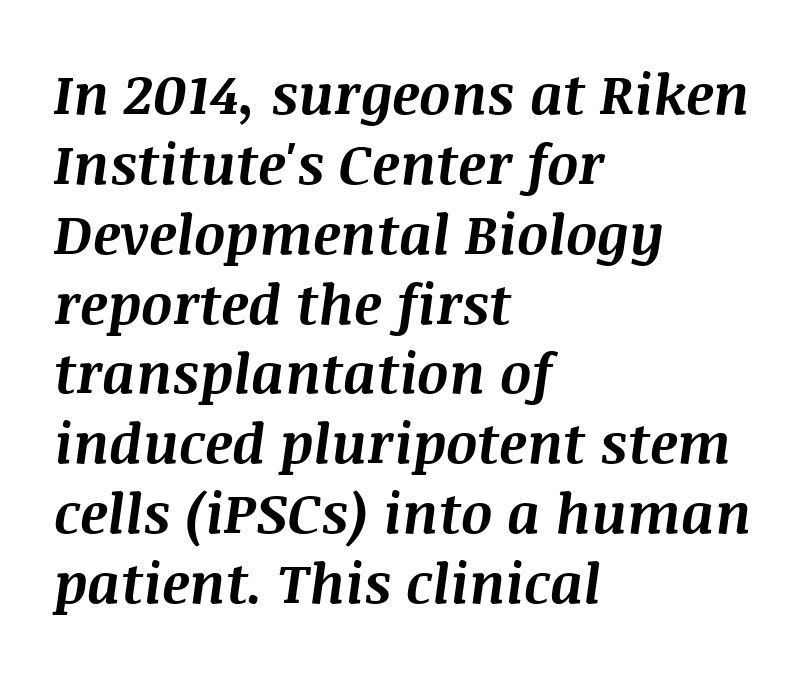
The image shows 55 px bold type, italic (leaning right); set left-aligned, normal line spacing (1.27x), normal letter spacing, not underlined; medium stroke contrast and a large x-height.
